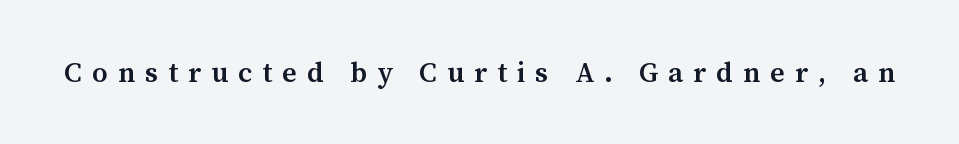
Q: Is the text bold? A: Semi-bold.
Q: Is the text italic (slanted)? A: No, it is upright.
Q: Is the typeface a serif or a sans-serif typeface? A: Serif.
Q: Is the text underlined? A: No.
Q: Is the spacing between letters normal or unusually wide? A: Unusually wide.
Q: Width (condensed, normal, or wide)? A: Normal.
Q: Stroke contrast? A: Medium.
Q: x-height? A: Medium.
Q: Monospaced? A: No.
